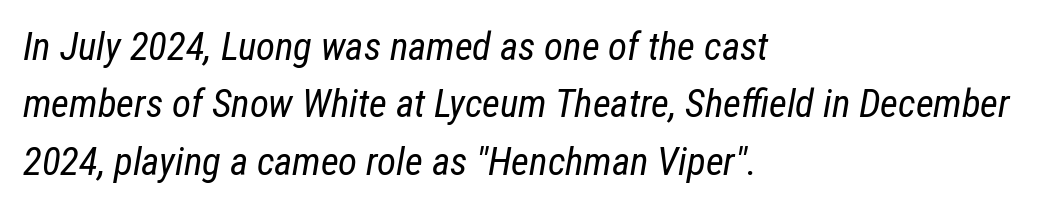
Each new line begins a customary step beneath the previous one. In terms of letterspacing, this is plain default setting. These lines are rendered in a variable-pitch font. The string is rendered with underlining switched off. The text carries the slant typical of an italic or oblique font.
